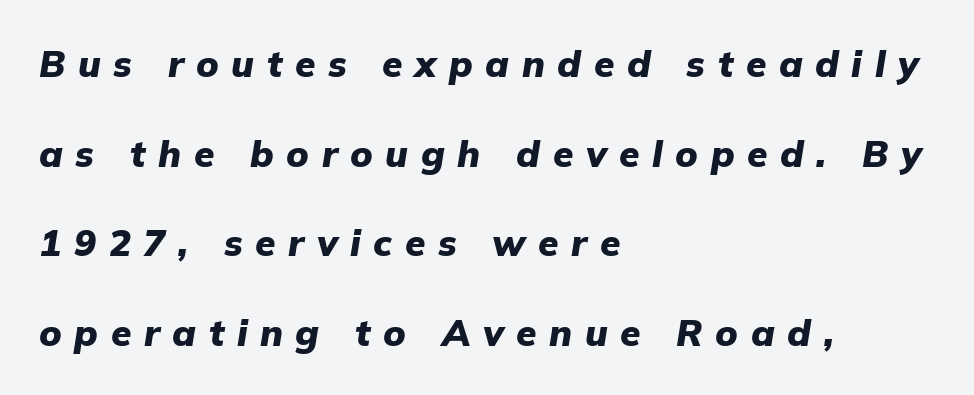
{"italic": "yes", "lean": "right", "slant_degrees": 9, "bold": "yes", "weight": "heavy", "width": "normal", "stroke_contrast": "low", "x_height": "medium", "monospaced": "no", "underline": "no", "align": "left", "line_spacing": "loose", "line_spacing_ratio": 2.42, "letter_spacing": "wide", "letter_spacing_em": 0.34, "glyph_px": 37}
